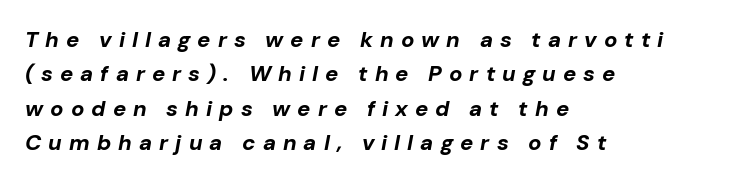
{"italic": "yes", "lean": "right", "slant_degrees": 10, "bold": "yes", "underline": "no", "align": "left", "line_spacing": "normal", "line_spacing_ratio": 1.56, "letter_spacing": "wide", "letter_spacing_em": 0.32, "glyph_px": 22}
